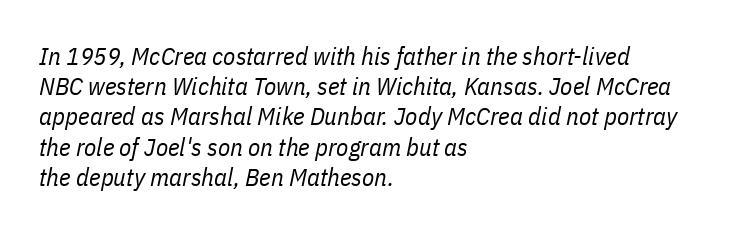
Q: Is the text bold? A: No.
Q: Is the text italic (slanted)? A: Yes, it leans right by about 11 degrees.
Q: Is the text underlined? A: No.
Q: How is the paragraph aligned? A: Left-aligned.
Q: Is the spacing between letters normal or unusually wide? A: Normal.
